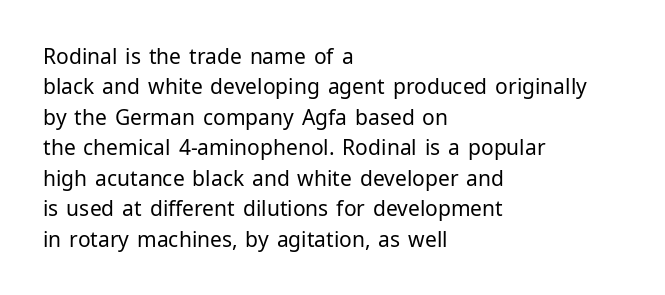
{"italic": "no", "bold": "no", "underline": "no", "align": "left", "line_spacing": "normal", "line_spacing_ratio": 1.45, "letter_spacing": "normal", "letter_spacing_em": 0.0, "glyph_px": 21}
